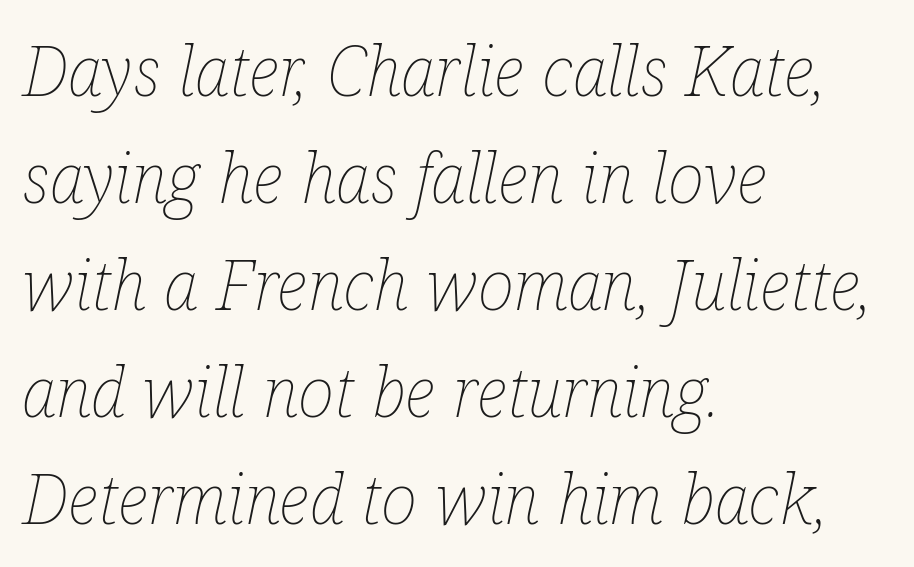
{"italic": "yes", "lean": "right", "slant_degrees": 12, "bold": "no", "weight": "thin", "width": "condensed", "stroke_contrast": "low", "x_height": "medium", "monospaced": "no", "underline": "no", "align": "left", "line_spacing": "normal", "line_spacing_ratio": 1.55, "letter_spacing": "normal", "letter_spacing_em": 0.0, "glyph_px": 69}
